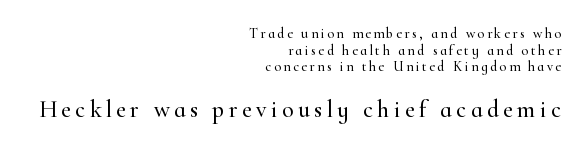
The image shows 24 px text type, upright; set right-aligned, line spacing 1.19x, not underlined; the second (bottom) block is 1.71x larger.
